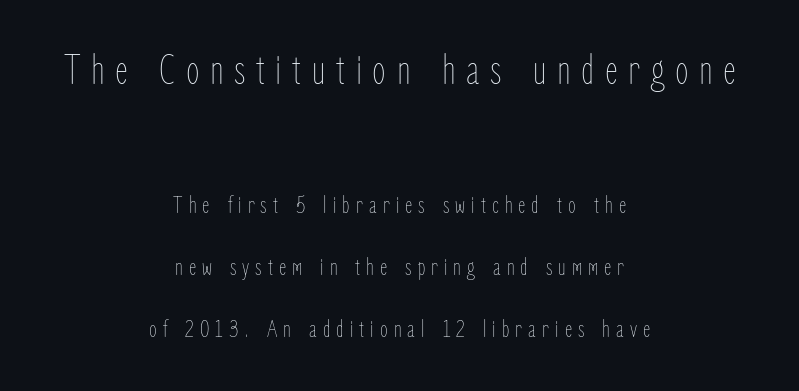
A roman cut, with each character standing at attention. These lines are rendered in a variable-pitch font. The lines are spread far apart with generous leading. In terms of letterspacing, this is a distinctly airy, spread setting.
